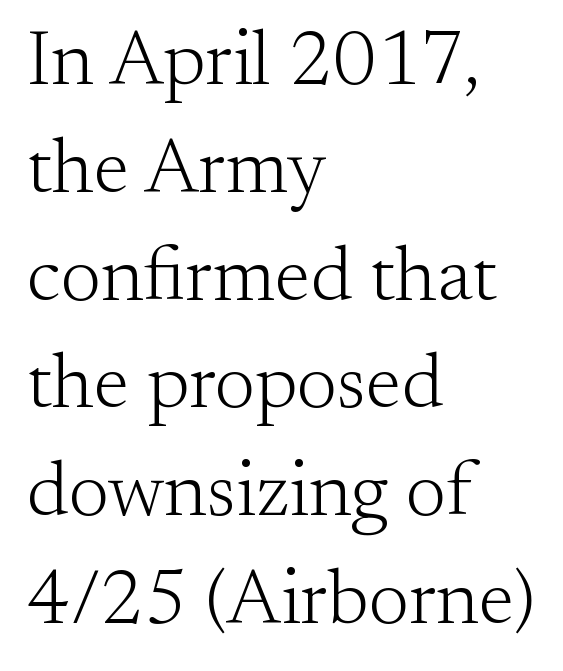
In terms of letterspacing, this is plain default setting. Designer's note — italics off, roman on. If you measured baseline to baseline, you'd find a middling distance. Nobody drew a line under any word here. Bold? No — there's no thickening of the strokes.
